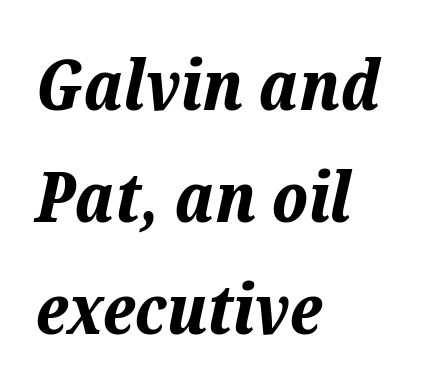
The lettering tilts uniformly, giving the passage an italic look. These lines stack with their left ends in a neat column. Is the letter spacing exaggerated? No — it looks like the ordinary default. Do the characters align in a grid? No, the font is proportional.
